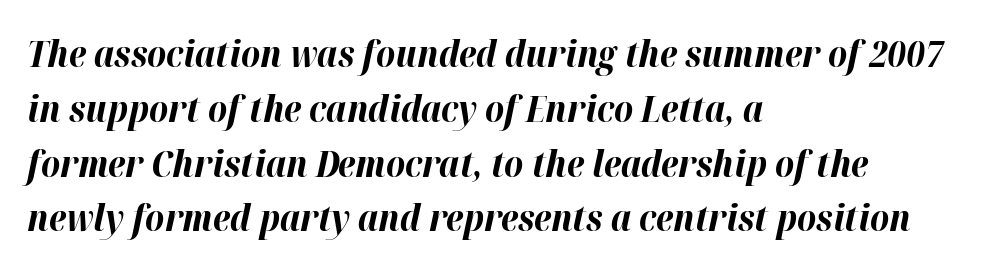
The compositor pushed each line to the left boundary. Students, this is bold: see how much ink each stroke carries. The space beneath each line is pristine and unruled. You could call the tracking neutral — neither tight nor loose. A typesetter would mark this as italic. The rows are spaced the way most documents space them.
